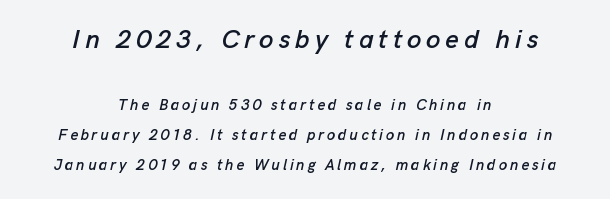
The image shows 26 px text type, italic (leaning right); set centered, loose line spacing (1.98x), not underlined; the first (top) block is 1.73x larger.
